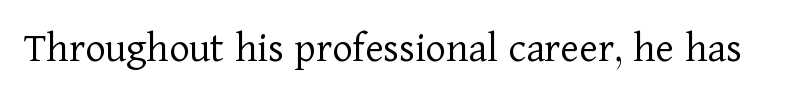
Q: Is the text bold? A: No.
Q: Is the text italic (slanted)? A: No, it is upright.
Q: Is the typeface a serif or a sans-serif typeface? A: Serif.
Q: Is the text underlined? A: No.
Q: Is the spacing between letters normal or unusually wide? A: Normal.
Q: Width (condensed, normal, or wide)? A: Normal.
Q: Stroke contrast? A: Low.
Q: x-height? A: Medium.
Q: Monospaced? A: No.
